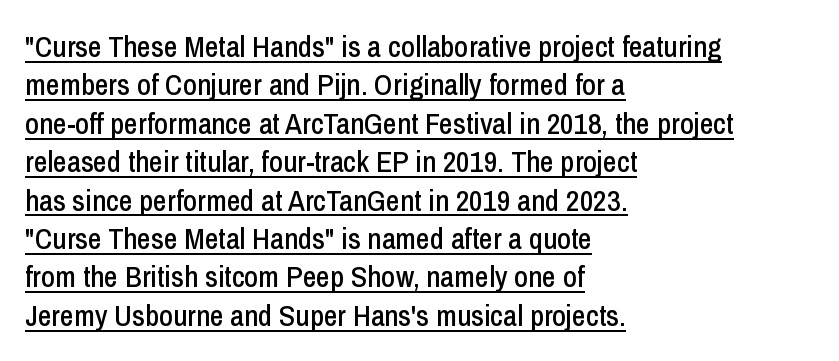
The image shows 30 px condensed sans-serif type, upright; set left-aligned, normal line spacing (1.28x), normal letter spacing, underlined; low stroke contrast and a medium x-height.
